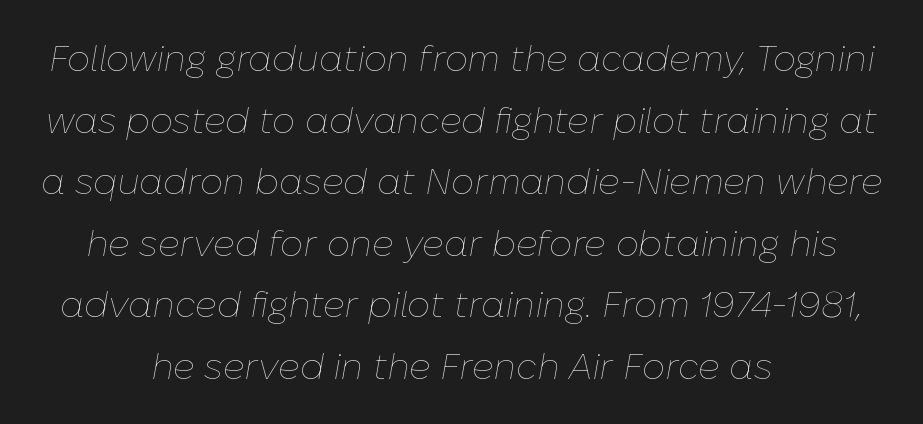
The image shows 36 px thin type, italic (leaning right); set centered, line spacing 1.71x, normal letter spacing, not underlined; low stroke contrast and a medium x-height.
